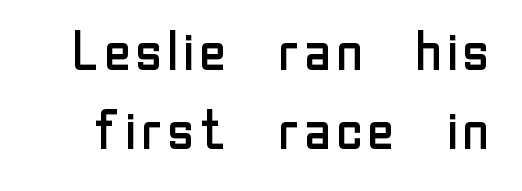
{"serif": "no", "italic": "no", "bold": "no", "weight": "regular", "width": "normal", "stroke_contrast": "low", "x_height": "medium", "monospaced": "no", "underline": "no", "line_spacing": "normal", "line_spacing_ratio": 1.47, "letter_spacing": "normal", "letter_spacing_em": 0.0, "glyph_px": 54}
